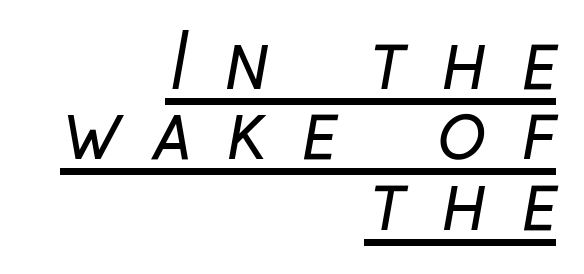
The image shows 74 px regular-weight, condensed sans-serif type; set right-aligned, tight line spacing (0.95x), unusually wide letter spacing (+0.47 em), underlined; low stroke contrast and a medium x-height.
